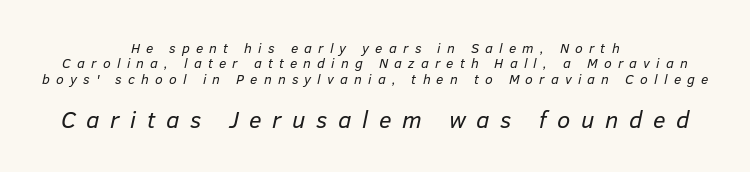
Q: Is the text bold? A: No.
Q: Is the text italic (slanted)? A: Yes, it leans right by about 12 degrees.
Q: Is the text underlined? A: No.
Q: How is the paragraph aligned? A: Centered.
Q: Is the spacing between letters normal or unusually wide? A: Unusually wide.
Q: Is the spacing between lines tight, normal or loose? A: Tight.
Q: Which block of text is set in a larger size, the first (top) or the second (bottom)? A: The second (bottom) one.
